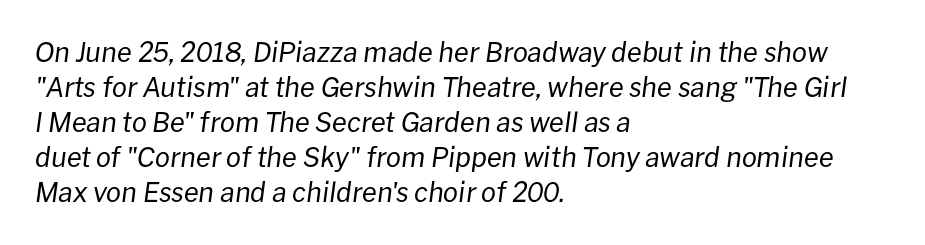
These lines are set flush left with a ragged right edge. Horizontal bands of white between lines are of average thickness. Unbolded letterforms with no extra heft. Words float on clear page, feet unadorned. Notice how the stems are inclined rather than vertical — that's the hallmark of italics.
